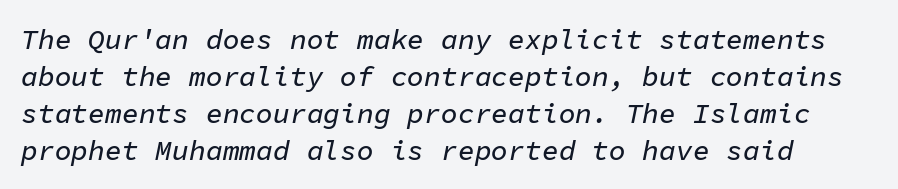
The letters march in equal steps, a hallmark of fixed-pitch type. There's an unmistakable incline to the writing here. The baseline area is clear. Nobody touched the tracking dial on this one. The leading is moderate, giving the passage an even texture.
